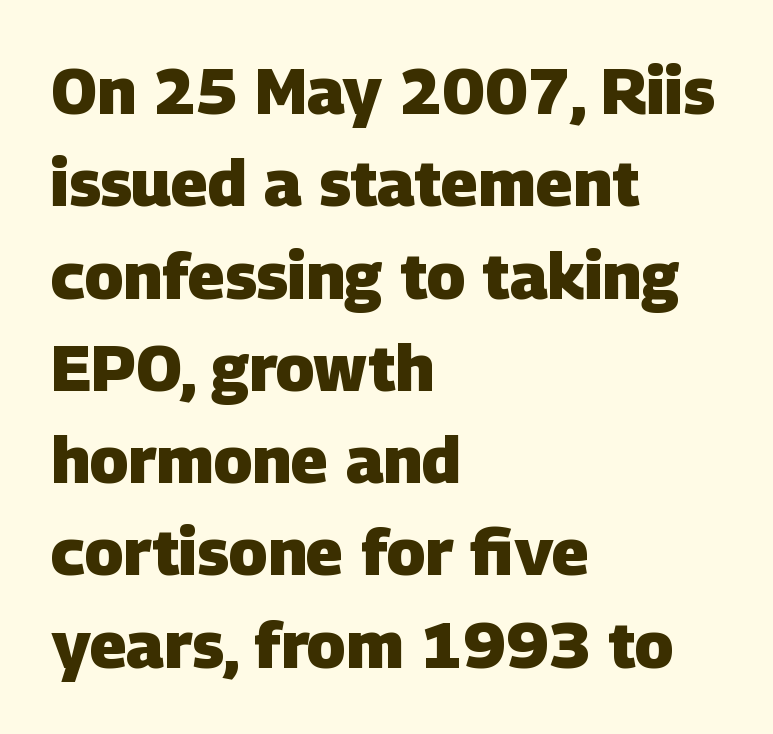
The image shows 65 px heavy sans-serif type; set left-aligned, normal line spacing (1.42x), normal letter spacing, not underlined; low stroke contrast and a large x-height.
